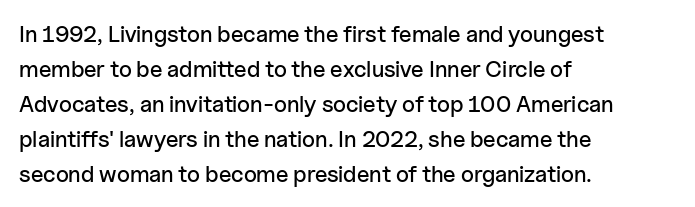
Left-aligned paragraph, ragged on the right. This sample uses an upright cut, with every glyph sitting square on the baseline. Only glyphs here, with clear space below each row. In terms of letterspacing, this is plain default setting. The line-height multiplier appears to be the usual default.
